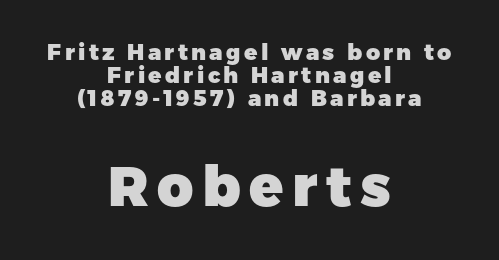
{"serif": "no", "italic": "no", "bold": "yes", "weight": "heavy", "width": "normal", "stroke_contrast": "low", "x_height": "medium", "monospaced": "no", "underline": "no", "align": "center", "line_spacing": "tight", "line_spacing_ratio": 1.04, "larger_block": "second", "size_ratio": 2.55, "glyph_px": 56}
